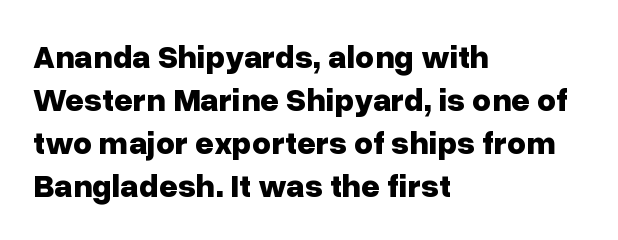
The image shows 33 px bold sans-serif type, upright; set left-aligned, normal line spacing (1.3x), normal letter spacing, not underlined; low stroke contrast and a medium x-height.
